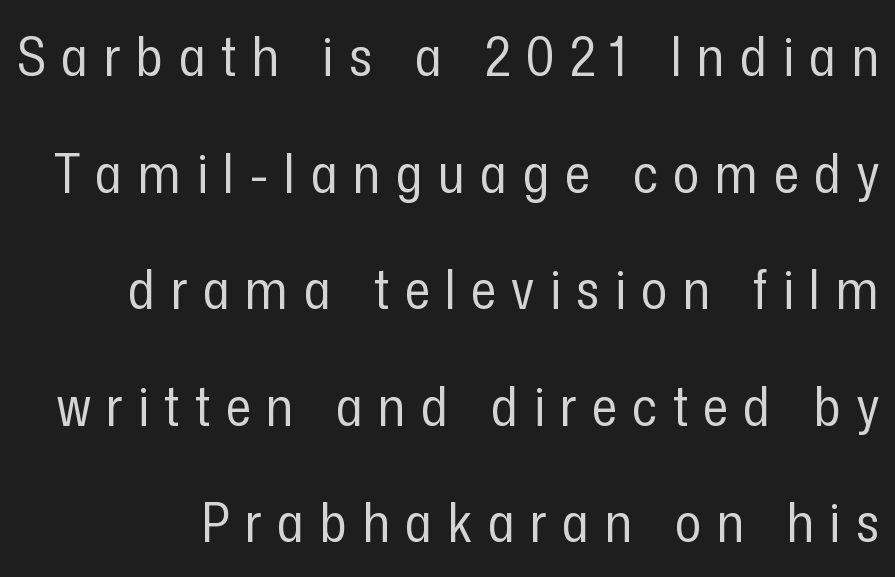
The image shows 55 px regular-weight, condensed sans-serif type, upright; set loose line spacing (2.12x), unusually wide letter spacing (+0.28 em), not underlined; low stroke contrast and a medium x-height.
